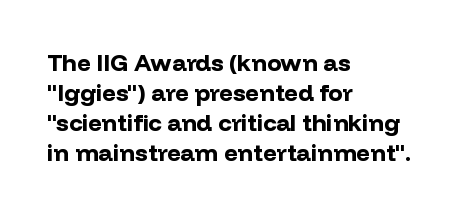
{"italic": "no", "bold": "yes", "underline": "no", "align": "left", "line_spacing": "normal", "line_spacing_ratio": 1.25, "letter_spacing": "normal", "letter_spacing_em": 0.0, "glyph_px": 24}
